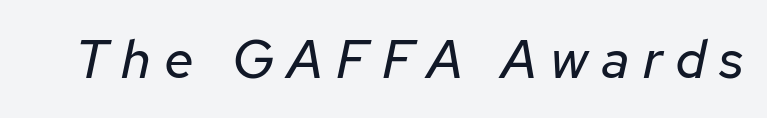
Substantial extra tracking has been applied to these lines. The letterforms sit at book weight or below. Note the varied advance widths — an 'i' is clearly narrower than an 'm'. The passage shown leans; its letterforms are oblique. Each row of text sits above clean, open space.
